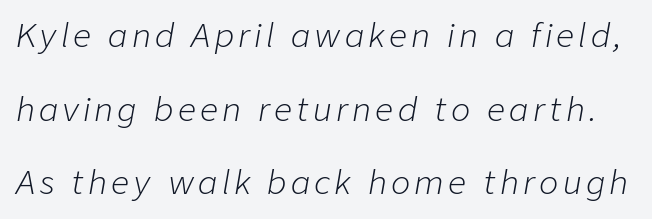
The image shows 32 px light type, italic (leaning right); set loose line spacing (2.3x), not underlined; low stroke contrast and a medium x-height.
